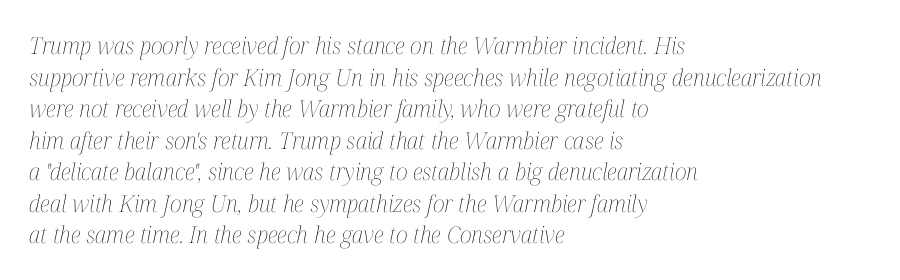
The image shows 23 px text type, italic (leaning right); set left-aligned, normal line spacing (1.37x), normal letter spacing, not underlined.
